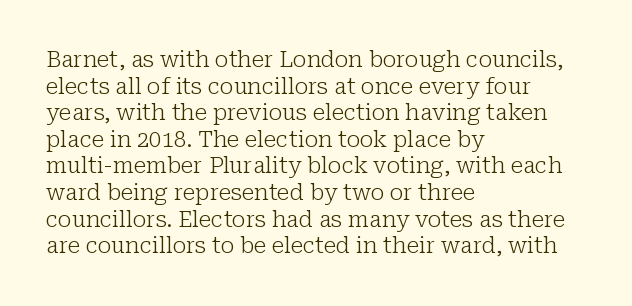
{"italic": "no", "bold": "no", "underline": "no", "align": "left", "line_spacing_ratio": 1.21, "letter_spacing": "normal", "letter_spacing_em": 0.0, "glyph_px": 22}
